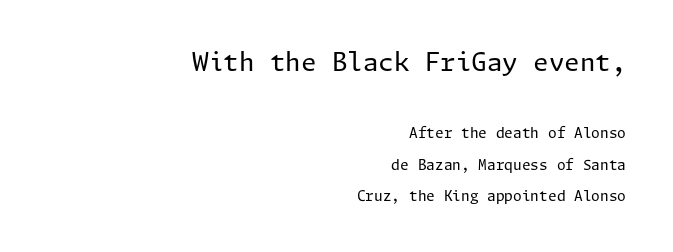
Q: Is the text bold? A: No.
Q: Is the text italic (slanted)? A: No, it is upright.
Q: Is the text underlined? A: No.
Q: How is the paragraph aligned? A: Right-aligned.
Q: Is the spacing between letters normal or unusually wide? A: Normal.
Q: Is the spacing between lines tight, normal or loose? A: Loose.
Q: Which block of text is set in a larger size, the first (top) or the second (bottom)? A: The first (top) one.
